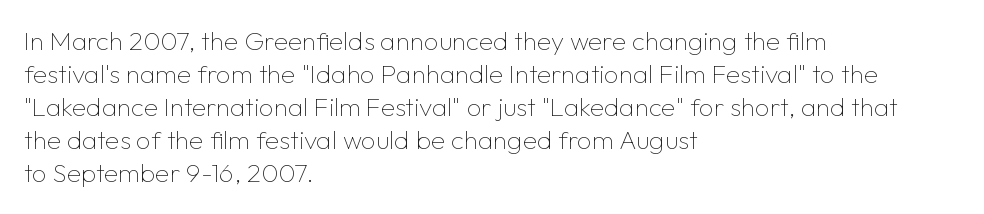
Q: Is the text bold? A: No.
Q: Is the text italic (slanted)? A: No, it is upright.
Q: Is the text underlined? A: No.
Q: How is the paragraph aligned? A: Left-aligned.
Q: Is the spacing between letters normal or unusually wide? A: Normal.
Q: Is the spacing between lines tight, normal or loose? A: Normal.
